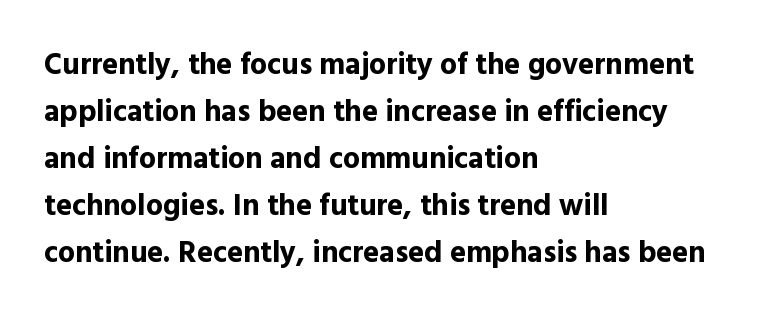
These lines are rendered in a variable-pitch font. Compared with an ordinary text face, these strokes are far heavier — a full bold. The passage shown has conventional tracking throughout. The lines in this sample share a left origin and differ only in where they stop. Evenly set lines give the paragraph a standard silhouette. What kind of face is this? One without serifs — a sans.
